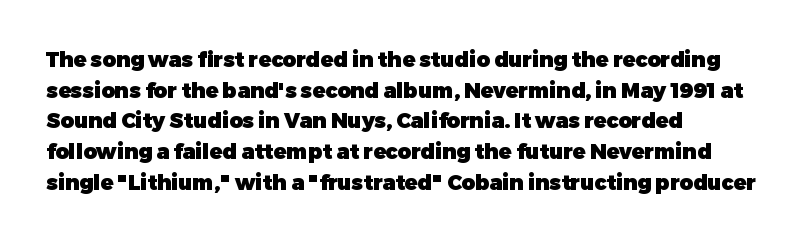
Q: Is the text bold? A: Yes.
Q: Is the text italic (slanted)? A: No, it is upright.
Q: Is the text underlined? A: No.
Q: How is the paragraph aligned? A: Left-aligned.
Q: Is the spacing between letters normal or unusually wide? A: Normal.
Q: Is the spacing between lines tight, normal or loose? A: Normal.
